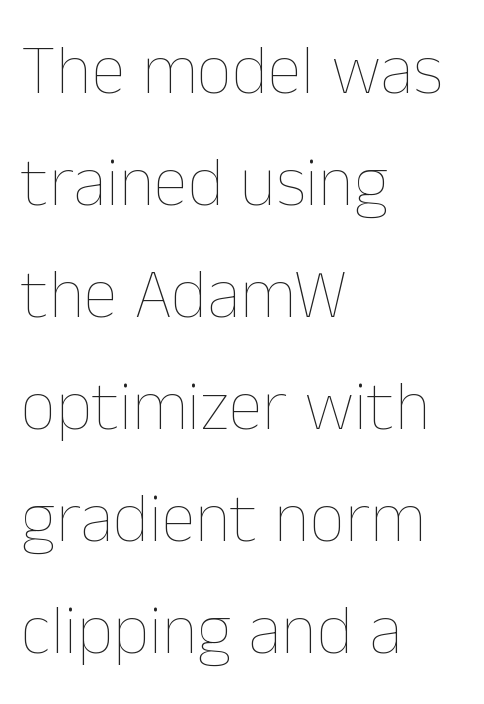
The image shows 70 px thin type, upright; set left-aligned, normal line spacing (1.6x), normal letter spacing, not underlined; low stroke contrast and a medium x-height.
